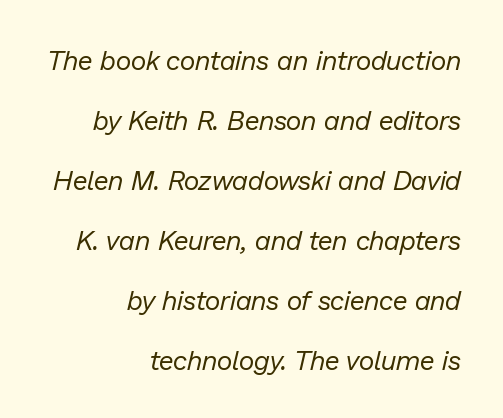
{"italic": "yes", "lean": "right", "slant_degrees": 13, "bold": "no", "underline": "no", "align": "right", "line_spacing": "loose", "line_spacing_ratio": 2.22, "letter_spacing": "normal", "letter_spacing_em": 0.0, "glyph_px": 27}
